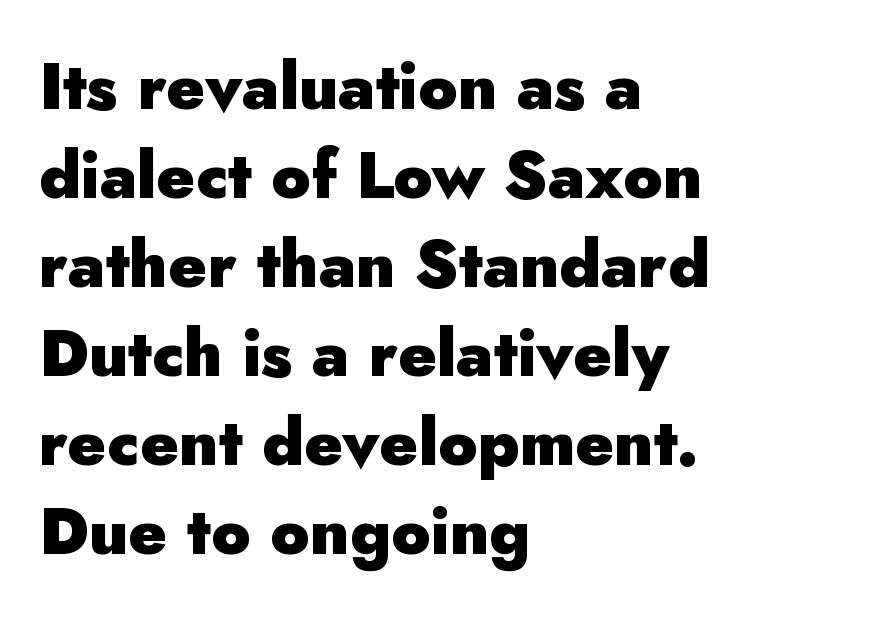
Q: Is the text bold? A: Yes.
Q: Is the text italic (slanted)? A: No, it is upright.
Q: Is the typeface a serif or a sans-serif typeface? A: Sans-serif.
Q: Is the text underlined? A: No.
Q: How is the paragraph aligned? A: Left-aligned.
Q: Is the spacing between letters normal or unusually wide? A: Normal.
Q: Is the spacing between lines tight, normal or loose? A: Normal.
Q: Width (condensed, normal, or wide)? A: Normal.
Q: Stroke contrast? A: Low.
Q: x-height? A: Small.
Q: Monospaced? A: No.
